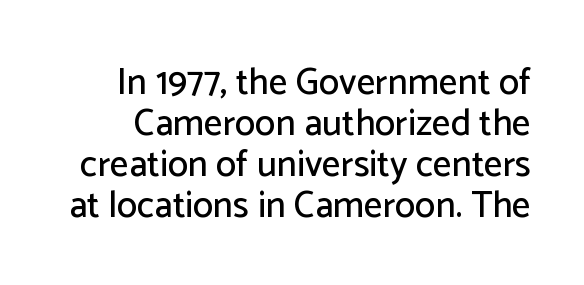
{"serif": "no", "italic": "no", "width": "normal", "stroke_contrast": "low", "x_height": "medium", "monospaced": "no", "underline": "no", "line_spacing": "tight", "line_spacing_ratio": 1.11, "letter_spacing": "normal", "letter_spacing_em": 0.0, "glyph_px": 37}
